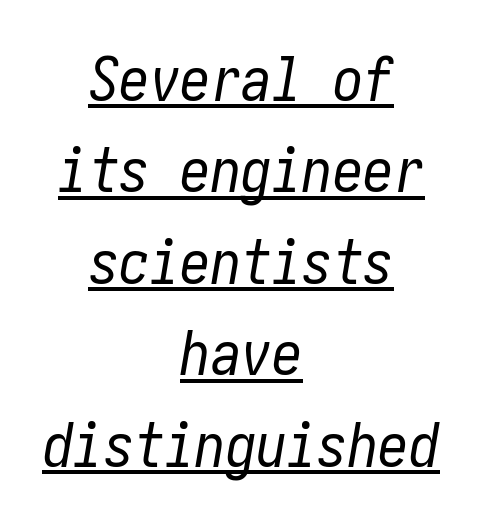
Q: Is the text bold? A: No.
Q: Is the text italic (slanted)? A: Yes, it leans right by about 10 degrees.
Q: Is the text underlined? A: Yes.
Q: How is the paragraph aligned? A: Centered.
Q: Is the spacing between letters normal or unusually wide? A: Normal.
Q: Is the spacing between lines tight, normal or loose? A: Normal.
Q: Width (condensed, normal, or wide)? A: Condensed.
Q: Stroke contrast? A: Low.
Q: x-height? A: Medium.
